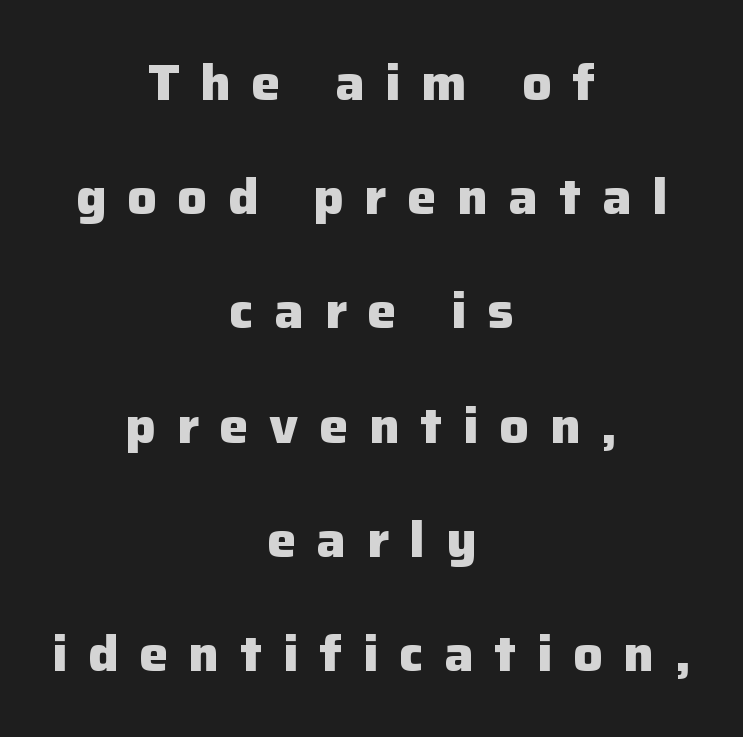
The glyphs in this specimen are sans serif. This rendering features lettering with no underline. A full-strength bold gives these letters their thick strokes. The compositor balanced each line on the midline. The passage shown is typed in a proportional face where columns would drift.
